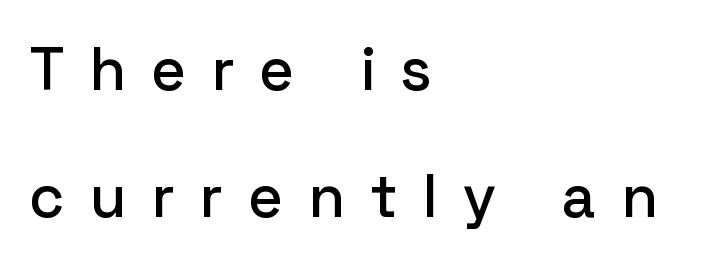
Q: Is the text italic (slanted)? A: No, it is upright.
Q: Is the typeface a serif or a sans-serif typeface? A: Sans-serif.
Q: Is the text underlined? A: No.
Q: How is the paragraph aligned? A: Left-aligned.
Q: Is the spacing between letters normal or unusually wide? A: Unusually wide.
Q: Is the spacing between lines tight, normal or loose? A: Loose.
Q: Width (condensed, normal, or wide)? A: Normal.
Q: Stroke contrast? A: Low.
Q: x-height? A: Medium.
Q: Monospaced? A: No.
